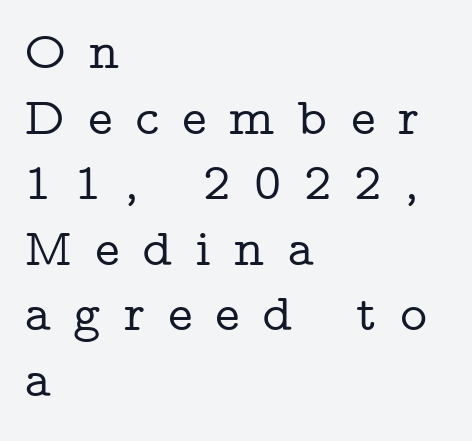
{"serif": "yes", "italic": "no", "width": "wide", "stroke_contrast": "low", "x_height": "medium", "monospaced": "no", "underline": "no", "align": "left", "line_spacing": "normal", "line_spacing_ratio": 1.26, "letter_spacing": "wide", "letter_spacing_em": 0.44, "glyph_px": 52}
